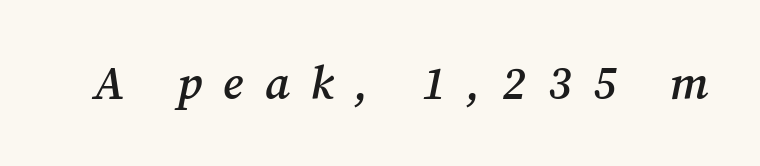
The image shows 46 px semibold serif type, italic (leaning right); set unusually wide letter spacing (+0.46 em), not underlined; medium stroke contrast and a medium x-height.
